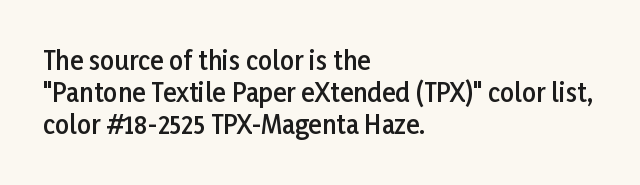
Q: Is the text bold? A: Semi-bold.
Q: Is the text italic (slanted)? A: No, it is upright.
Q: Is the text underlined? A: No.
Q: How is the paragraph aligned? A: Left-aligned.
Q: Is the spacing between letters normal or unusually wide? A: Normal.
Q: Is the spacing between lines tight, normal or loose? A: Normal.
